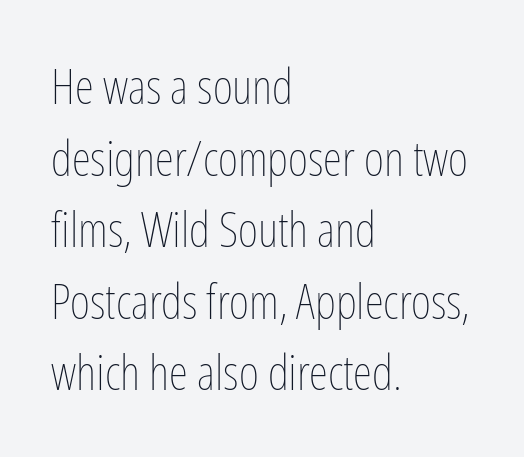
Q: Is the text bold? A: No.
Q: Is the text italic (slanted)? A: No, it is upright.
Q: Is the text underlined? A: No.
Q: How is the paragraph aligned? A: Left-aligned.
Q: Is the spacing between letters normal or unusually wide? A: Normal.
Q: Is the spacing between lines tight, normal or loose? A: Normal.
Q: Width (condensed, normal, or wide)? A: Condensed.
Q: Stroke contrast? A: Low.
Q: x-height? A: Medium.
Q: Monospaced? A: No.
